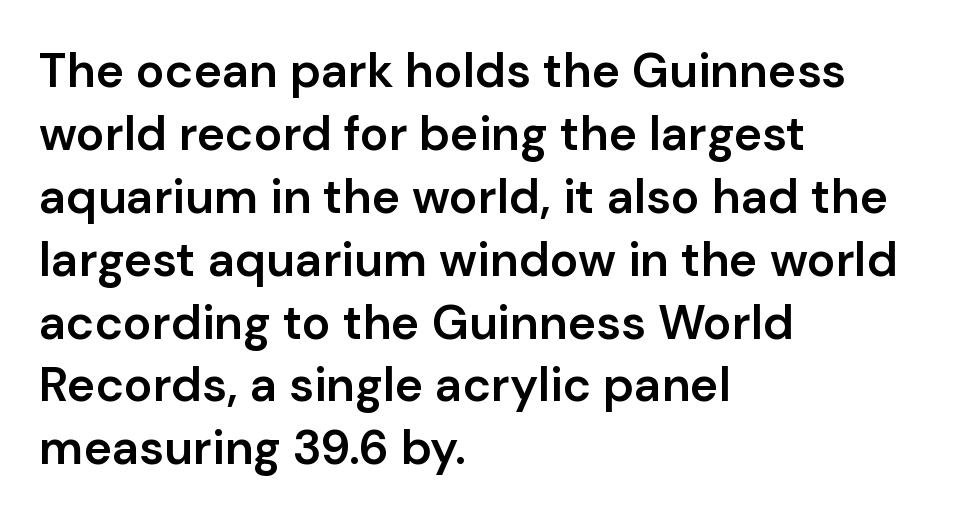
{"serif": "no", "italic": "no", "bold": "semi", "weight": "semibold", "width": "normal", "stroke_contrast": "low", "x_height": "medium", "monospaced": "no", "underline": "no", "align": "left", "line_spacing": "normal", "line_spacing_ratio": 1.31, "letter_spacing": "normal", "letter_spacing_em": 0.0, "glyph_px": 48}
